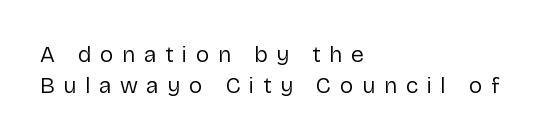
{"italic": "no", "bold": "no", "underline": "no", "align": "left", "line_spacing": "normal", "line_spacing_ratio": 1.34, "letter_spacing": "wide", "letter_spacing_em": 0.38, "glyph_px": 23}
